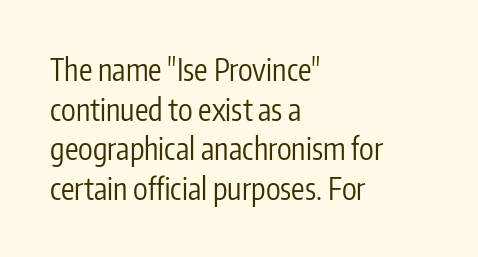
Left-aligned paragraph, ragged on the right. The face used here is proportionally spaced, like ordinary book or web type. You can tell it's not italic because the verticals are truly vertical. Underlining? Definitely not there. The letters look calm and open, with moderate or lighter stems. The rendering uses a moderate line-height, typical for paragraphs.
